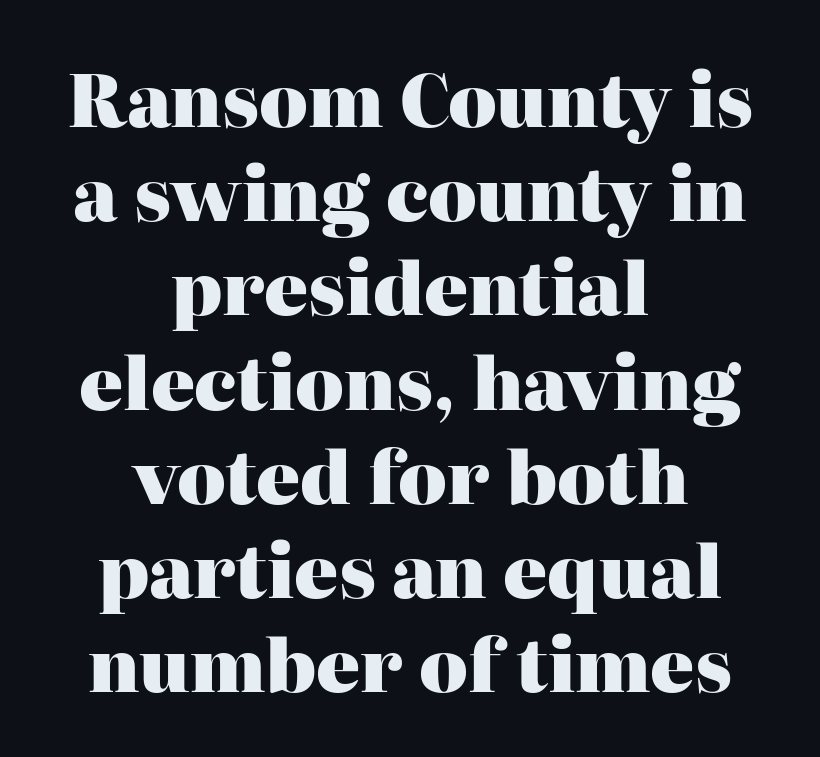
{"serif": "yes", "italic": "no", "bold": "yes", "weight": "heavy", "width": "normal", "stroke_contrast": "high", "x_height": "medium", "monospaced": "no", "underline": "no", "align": "center", "line_spacing": "normal", "line_spacing_ratio": 1.29, "letter_spacing": "normal", "letter_spacing_em": 0.0, "glyph_px": 73}
